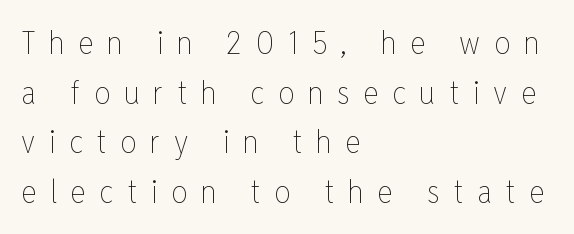
Note the varied advance widths — an 'i' is clearly narrower than an 'm'. The tracking reads as deliberately expanded to a designer's eye. On a weight scale, this lands at 450 or below. Only glyphs here, with clear space below each row.
